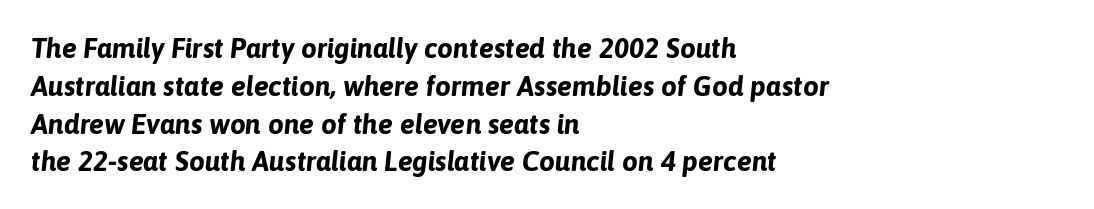
The image shows 28 px bold type, italic (leaning right); set left-aligned, normal line spacing (1.35x), normal letter spacing, not underlined; low stroke contrast and a medium x-height.
